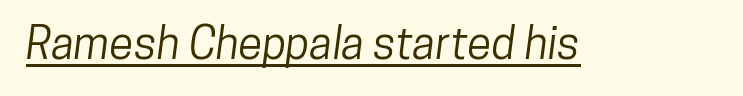
{"serif": "no", "width": "condensed", "stroke_contrast": "low", "x_height": "medium", "monospaced": "no", "underline": "yes", "letter_spacing": "normal", "letter_spacing_em": 0.0, "glyph_px": 44}
